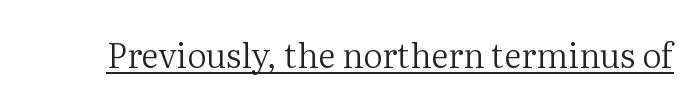
Nothing heavy about these letters — not bold at all. Spacing between characters is what you'd get straight out of the box. Somebody hit Ctrl+U on this one — the words are underlined. The rendering uses natural spacing where letterforms have individual widths.
